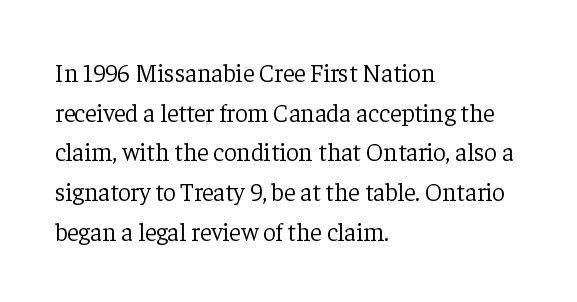
Q: Is the text bold? A: No.
Q: Is the text italic (slanted)? A: No, it is upright.
Q: Is the text underlined? A: No.
Q: How is the paragraph aligned? A: Left-aligned.
Q: Is the spacing between letters normal or unusually wide? A: Normal.
Q: Is the spacing between lines tight, normal or loose? A: Normal.
